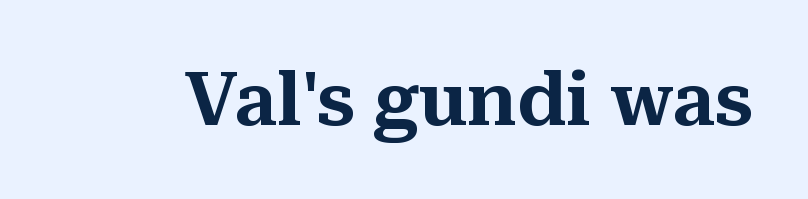
Q: Is the text italic (slanted)? A: No, it is upright.
Q: Is the typeface a serif or a sans-serif typeface? A: Serif.
Q: Is the text underlined? A: No.
Q: Is the spacing between letters normal or unusually wide? A: Normal.
Q: Width (condensed, normal, or wide)? A: Normal.
Q: Stroke contrast? A: Medium.
Q: x-height? A: Medium.
Q: Monospaced? A: No.
